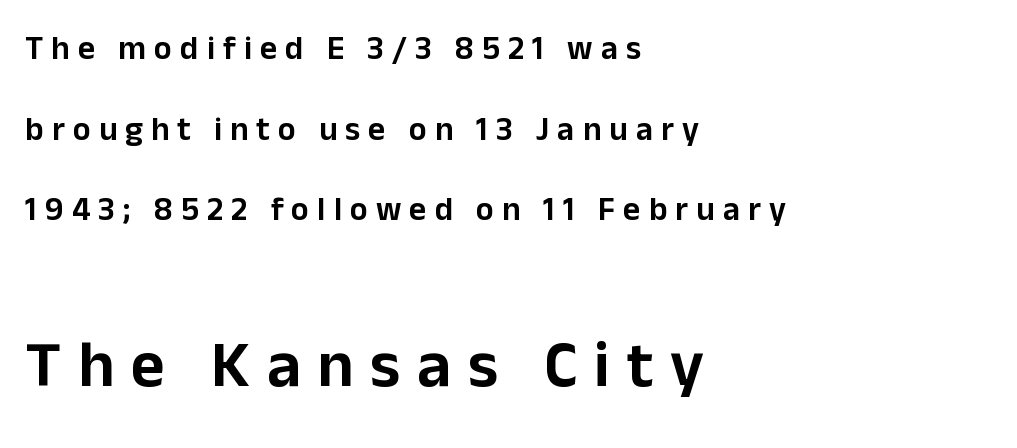
This sample is left-justified, so line endings fall wherever the words run out. Think of a printed novel: that variable character pitch is what you see here. If you drew a line through each stem, it would be perfectly vertical. The passage shown is not underscored anywhere.
